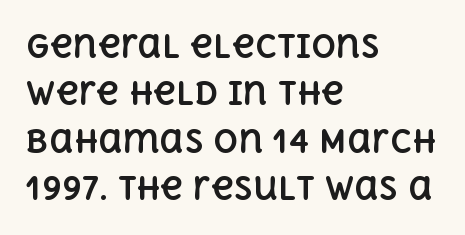
{"italic": "no", "bold": "yes", "weight": "bold", "width": "normal", "x_height": "large", "monospaced": "no", "underline": "no", "align": "left", "line_spacing": "normal", "line_spacing_ratio": 1.53, "letter_spacing": "normal", "letter_spacing_em": 0.0, "glyph_px": 31}
